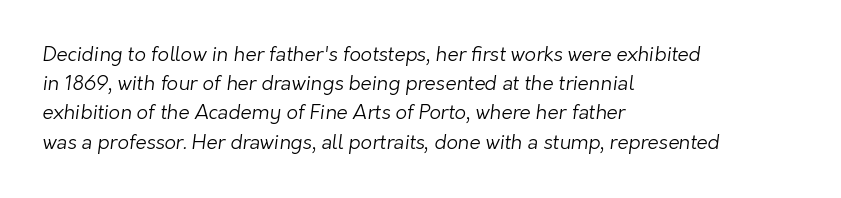
Compared with typical body copy, the letter spacing here is the same. These lines are set flush left with a ragged right edge. Is there much room between lines? A standard amount, neither cramped nor airy. No extra ink here — the face is not bold. Unmarked baselines from the first word to the last.
